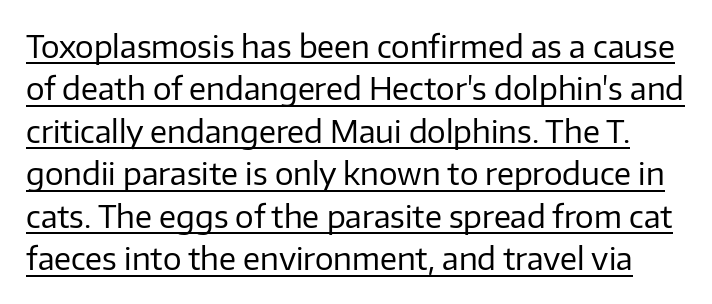
The image shows 31 px regular-weight sans-serif type, upright; set normal line spacing (1.37x), normal letter spacing, underlined; low stroke contrast and a medium x-height.
